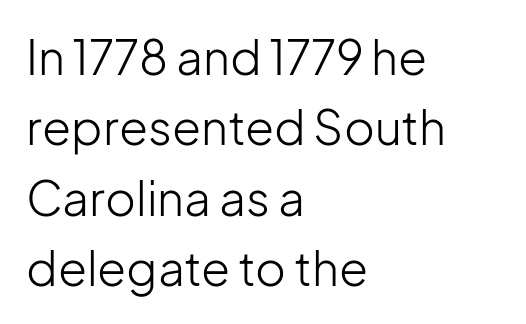
The image shows 47 px light sans-serif type, upright; set left-aligned, normal line spacing (1.5x), normal letter spacing, not underlined; low stroke contrast and a medium x-height.
